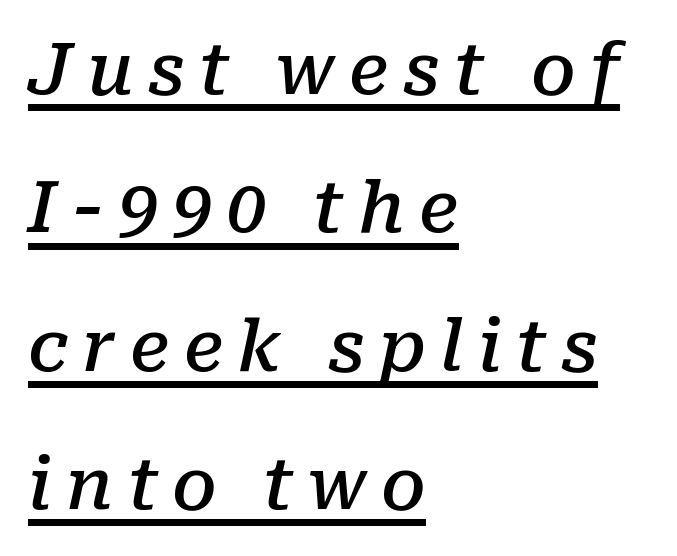
Q: Is the text bold? A: Semi-bold.
Q: Is the text italic (slanted)? A: Yes, it leans right by about 10 degrees.
Q: Is the typeface a serif or a sans-serif typeface? A: Serif.
Q: Is the text underlined? A: Yes.
Q: How is the paragraph aligned? A: Left-aligned.
Q: Is the spacing between letters normal or unusually wide? A: Unusually wide.
Q: Is the spacing between lines tight, normal or loose? A: Loose.
Q: Width (condensed, normal, or wide)? A: Normal.
Q: Stroke contrast? A: Low.
Q: x-height? A: Medium.
Q: Monospaced? A: No.
